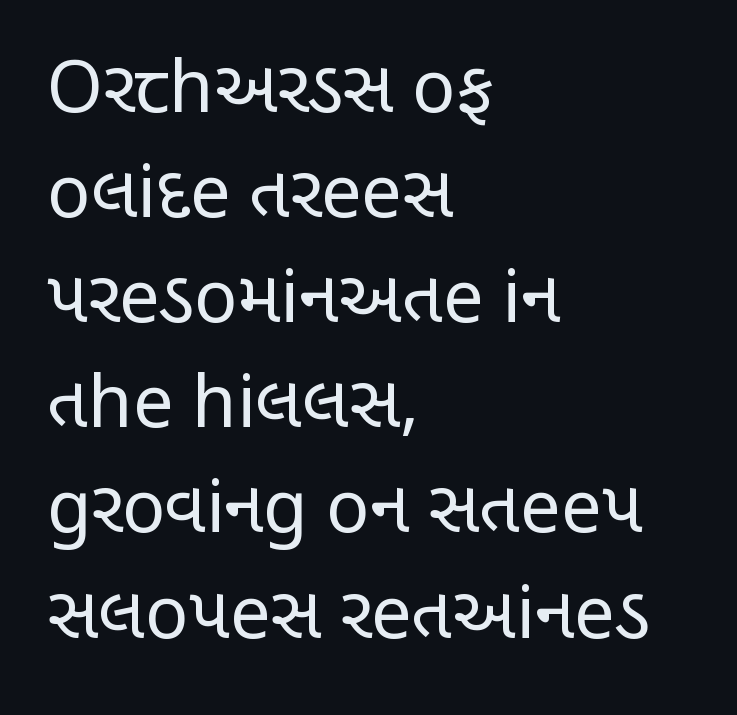
Q: Is the text bold? A: No.
Q: Is the text italic (slanted)? A: No, it is upright.
Q: Is the typeface a serif or a sans-serif typeface? A: Sans-serif.
Q: Is the text underlined? A: No.
Q: How is the paragraph aligned? A: Left-aligned.
Q: Is the spacing between letters normal or unusually wide? A: Normal.
Q: Is the spacing between lines tight, normal or loose? A: Normal.
Q: Width (condensed, normal, or wide)? A: Condensed.
Q: Stroke contrast? A: Low.
Q: x-height? A: Large.
Q: Monospaced? A: No.
